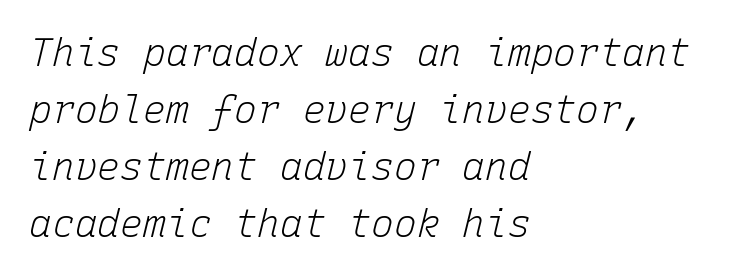
{"italic": "yes", "lean": "right", "slant_degrees": 15, "bold": "no", "weight": "light", "width": "normal", "stroke_contrast": "low", "x_height": "medium", "monospaced": "yes", "underline": "no", "align": "left", "line_spacing": "normal", "line_spacing_ratio": 1.5, "letter_spacing": "normal", "letter_spacing_em": 0.0, "glyph_px": 38}
